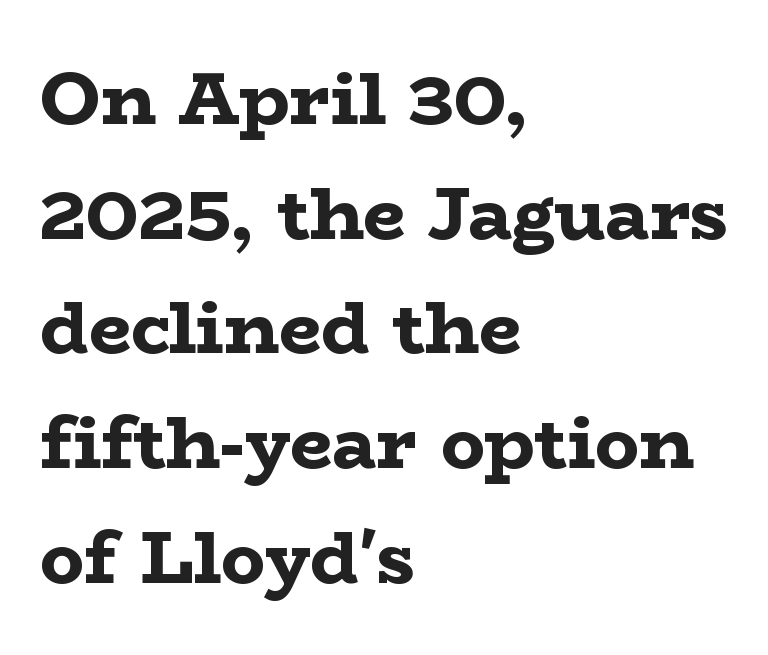
The image shows 74 px bold, wide serif type, upright; set left-aligned, normal line spacing (1.55x), normal letter spacing, not underlined; low stroke contrast and a medium x-height.
